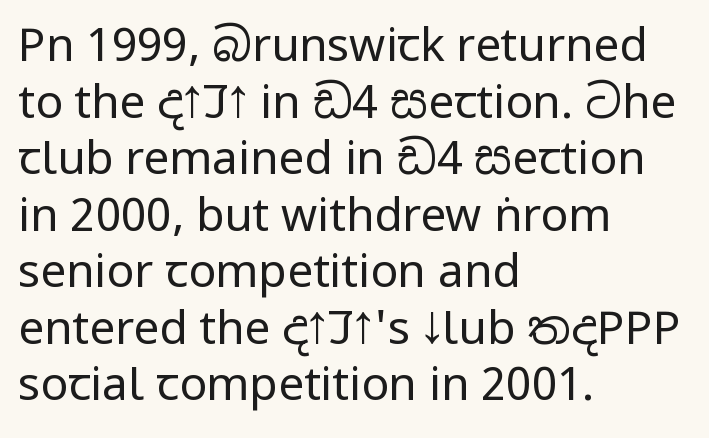
Do the letters lean? They stand straight. You could call the tracking neutral — neither tight nor loose. To sum up the face: it is a sans, with no serifs. The zone under the glyphs is completely vacant.
